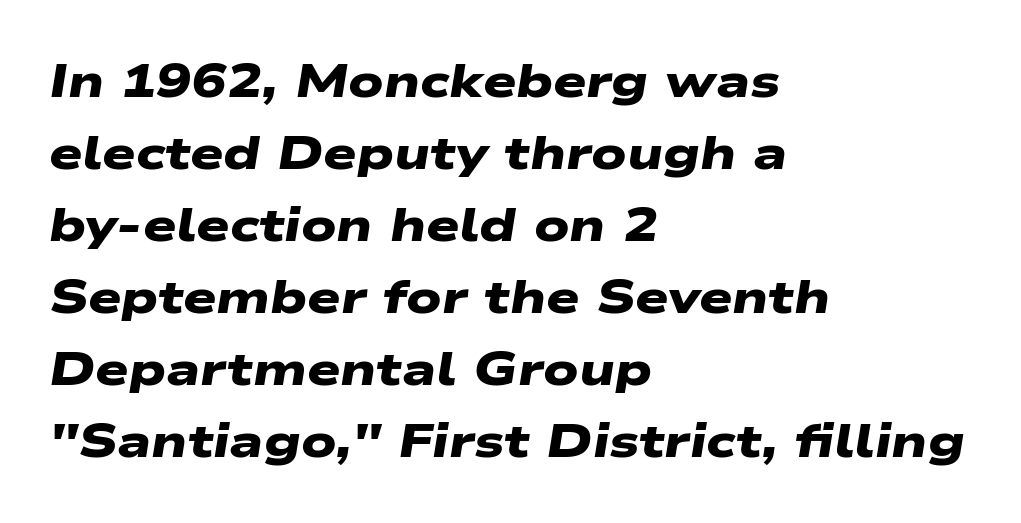
{"serif": "no", "bold": "yes", "weight": "heavy", "width": "wide", "stroke_contrast": "low", "x_height": "medium", "monospaced": "no", "underline": "no", "align": "left", "line_spacing": "normal", "line_spacing_ratio": 1.53, "letter_spacing": "normal", "letter_spacing_em": 0.0, "glyph_px": 47}
